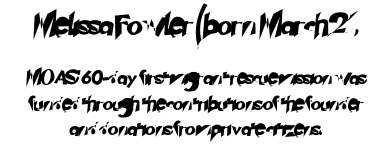
The image shows 21 px text type; set centered, line spacing 1.83x, normal letter spacing, not underlined; the first (top) block is 1.5x larger.
